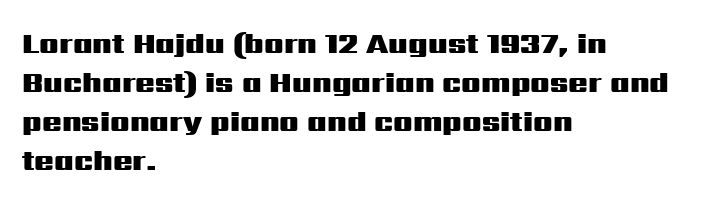
Q: Is the text bold? A: Yes.
Q: Is the text italic (slanted)? A: No, it is upright.
Q: Is the typeface a serif or a sans-serif typeface? A: Sans-serif.
Q: Is the text underlined? A: No.
Q: How is the paragraph aligned? A: Left-aligned.
Q: Is the spacing between letters normal or unusually wide? A: Normal.
Q: Is the spacing between lines tight, normal or loose? A: Normal.
Q: Width (condensed, normal, or wide)? A: Wide.
Q: Stroke contrast? A: Medium.
Q: x-height? A: Medium.
Q: Monospaced? A: No.
